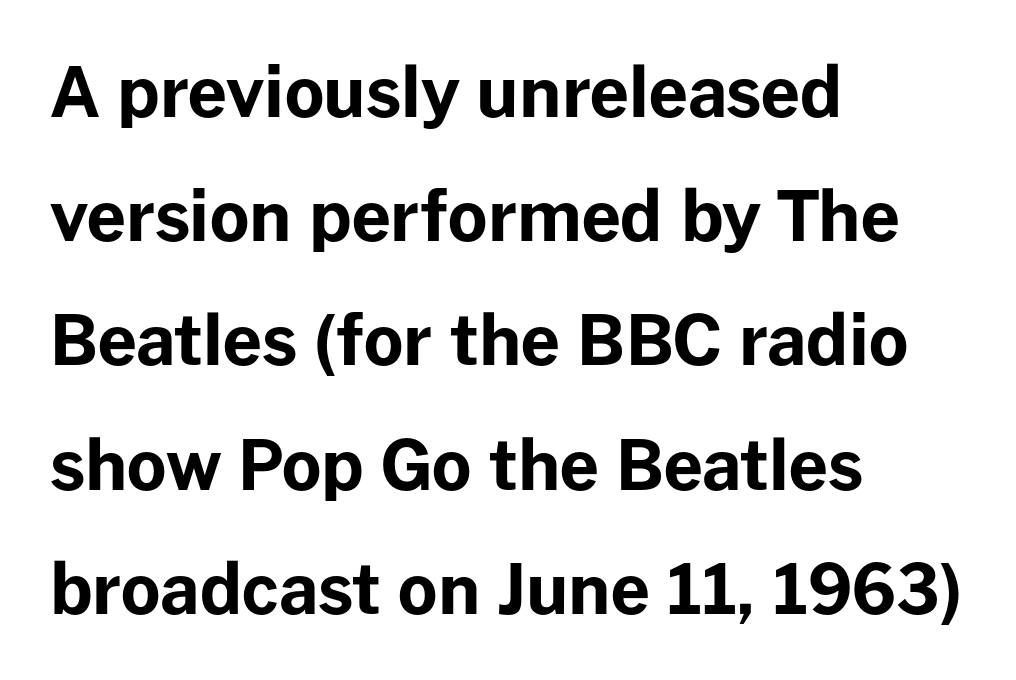
Does the weight exceed regular? Yes, all the way to bold. The specimen reads as upright at a glance. The gap between lines stays unmarked. Standard letterfit; no display-style spreading of the glyphs. No feet cap the strokes, marking this as sans-serif type.
